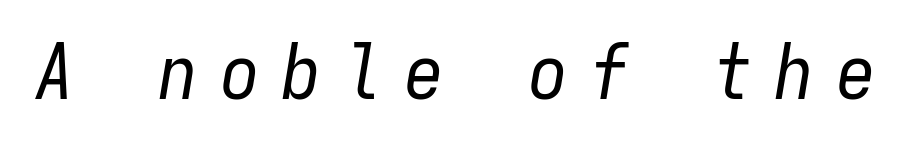
{"italic": "yes", "lean": "right", "slant_degrees": 9, "bold": "no", "weight": "regular", "width": "condensed", "stroke_contrast": "low", "x_height": "medium", "monospaced": "yes", "underline": "no", "letter_spacing": "wide", "letter_spacing_em": 0.3, "glyph_px": 77}
